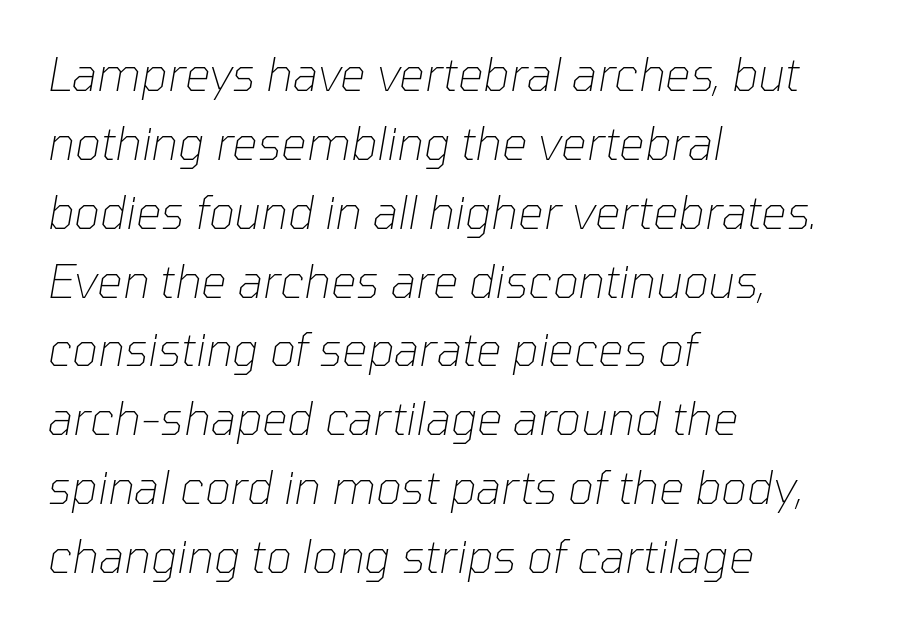
Q: Is the text bold? A: No.
Q: Is the text italic (slanted)? A: Yes, it leans right by about 10 degrees.
Q: Is the text underlined? A: No.
Q: How is the paragraph aligned? A: Left-aligned.
Q: Is the spacing between letters normal or unusually wide? A: Normal.
Q: Is the spacing between lines tight, normal or loose? A: Normal.
Q: Width (condensed, normal, or wide)? A: Normal.
Q: Stroke contrast? A: Low.
Q: x-height? A: Medium.
Q: Monospaced? A: No.
